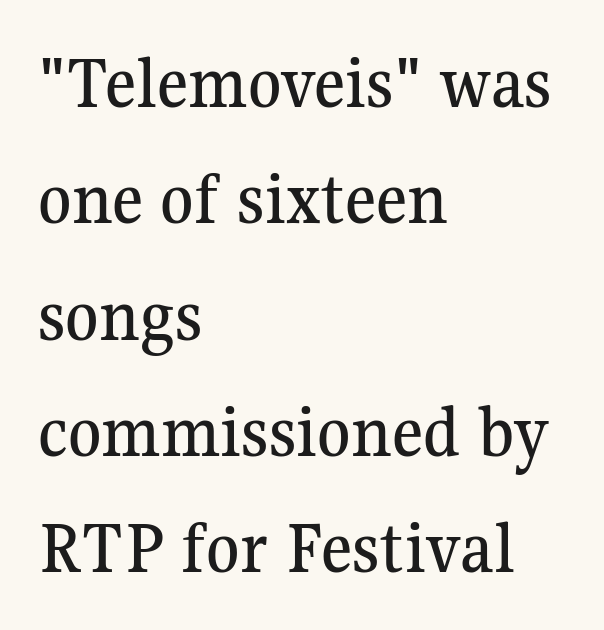
The image shows 76 px serif type, upright; set left-aligned, normal line spacing (1.53x), normal letter spacing, not underlined; medium stroke contrast and a medium x-height.
